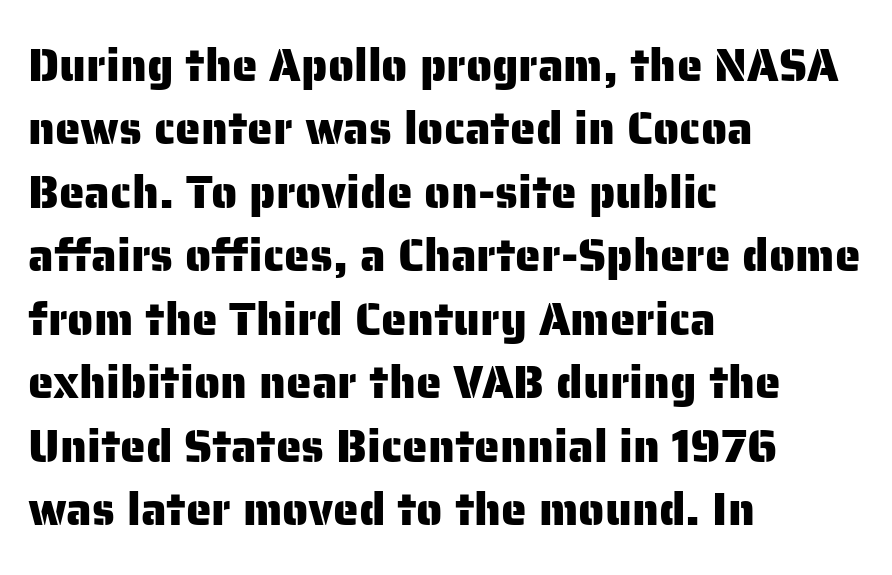
{"serif": "no", "italic": "no", "width": "normal", "stroke_contrast": "low", "x_height": "medium", "monospaced": "no", "underline": "no", "align": "left", "line_spacing": "normal", "line_spacing_ratio": 1.38, "letter_spacing": "normal", "letter_spacing_em": 0.0, "glyph_px": 46}
